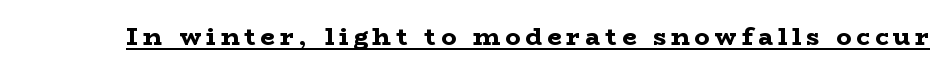
{"italic": "no", "bold": "yes", "underline": "yes", "letter_spacing": "wide", "letter_spacing_em": 0.2, "glyph_px": 25}
